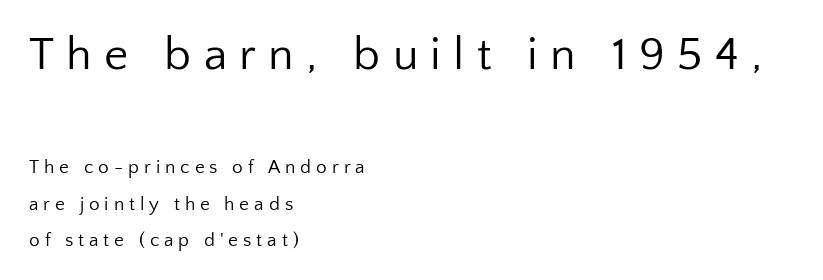
The letterforms sit at book weight or below. The font family rendered here belongs to the sans-serif group. Letters rest on an invisible, unmarked baseline. The face used here is proportionally spaced, like ordinary book or web type. Someone cranked the tracking dial way up on this one. The specimen reads as upright at a glance.
